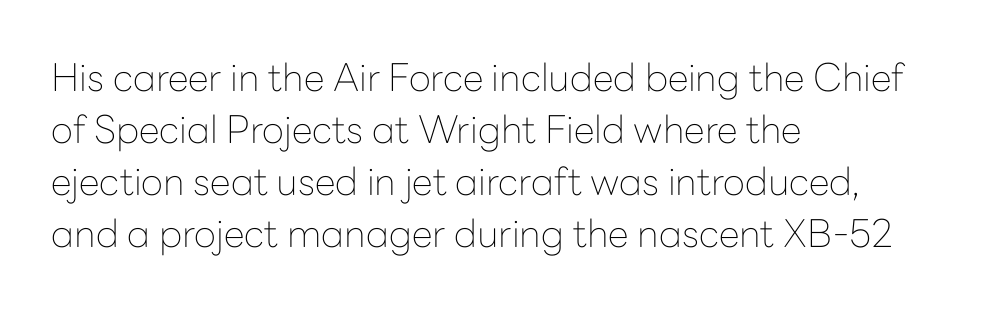
The image shows 38 px thin sans-serif type, upright; set left-aligned, normal line spacing (1.37x), normal letter spacing, not underlined; low stroke contrast and a medium x-height.
